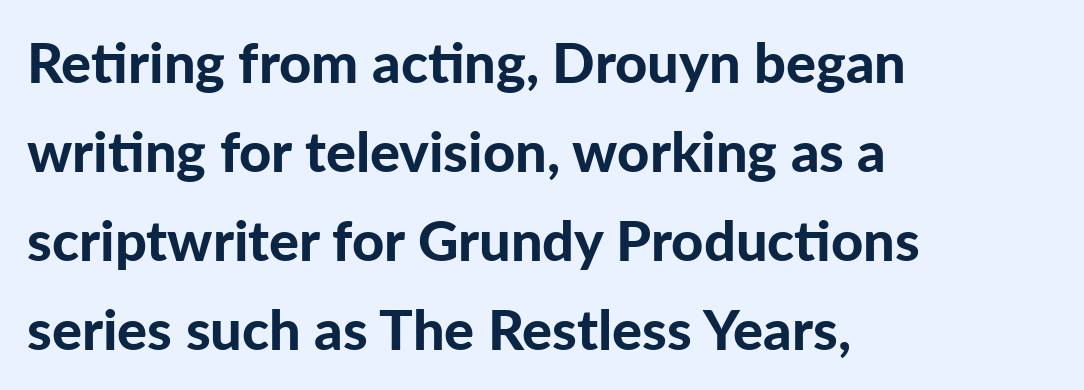
Q: Is the text bold? A: Yes.
Q: Is the text italic (slanted)? A: No, it is upright.
Q: Is the typeface a serif or a sans-serif typeface? A: Sans-serif.
Q: Is the text underlined? A: No.
Q: How is the paragraph aligned? A: Left-aligned.
Q: Is the spacing between letters normal or unusually wide? A: Normal.
Q: Is the spacing between lines tight, normal or loose? A: Normal.
Q: Width (condensed, normal, or wide)? A: Normal.
Q: Stroke contrast? A: Low.
Q: x-height? A: Medium.
Q: Monospaced? A: No.
